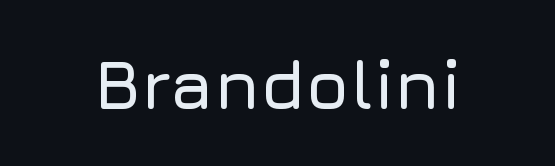
{"serif": "no", "italic": "no", "width": "normal", "stroke_contrast": "low", "x_height": "medium", "monospaced": "no", "underline": "no", "letter_spacing": "normal", "letter_spacing_em": 0.0, "glyph_px": 70}
